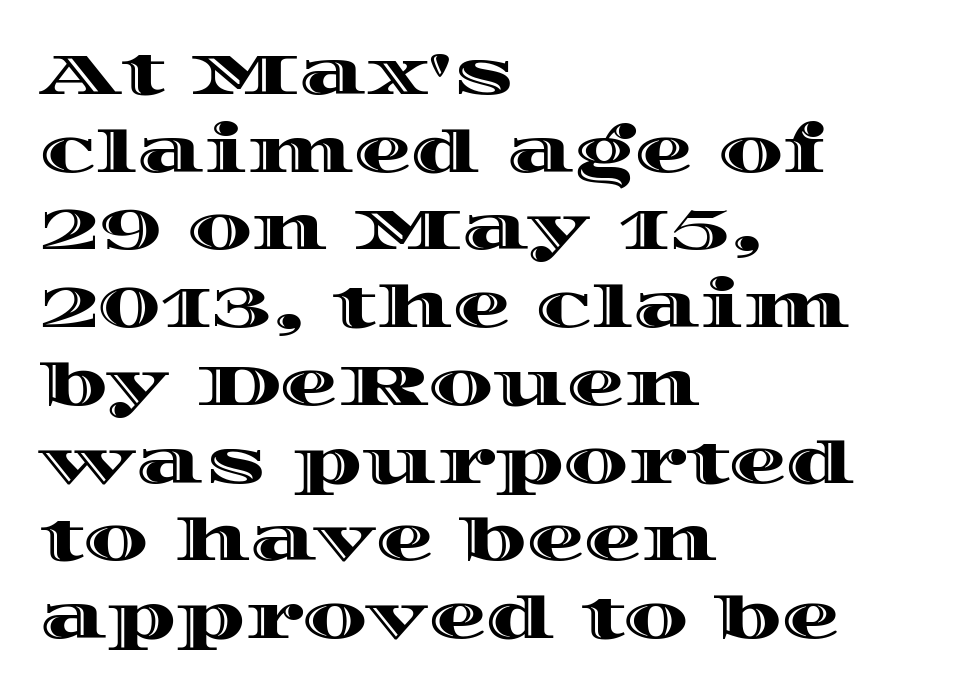
{"italic": "no", "width": "wide", "x_height": "large", "monospaced": "no", "underline": "no", "align": "left", "line_spacing": "normal", "line_spacing_ratio": 1.34, "letter_spacing": "normal", "letter_spacing_em": 0.0, "glyph_px": 58}
